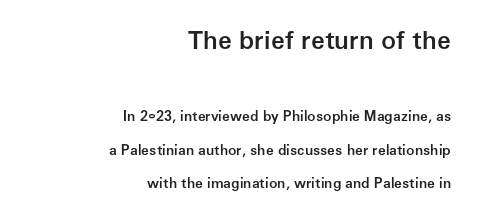
The image shows 25 px text type, upright; set right-aligned, loose line spacing (2.4x), normal letter spacing, not underlined; the first (top) block is 1.79x larger.
